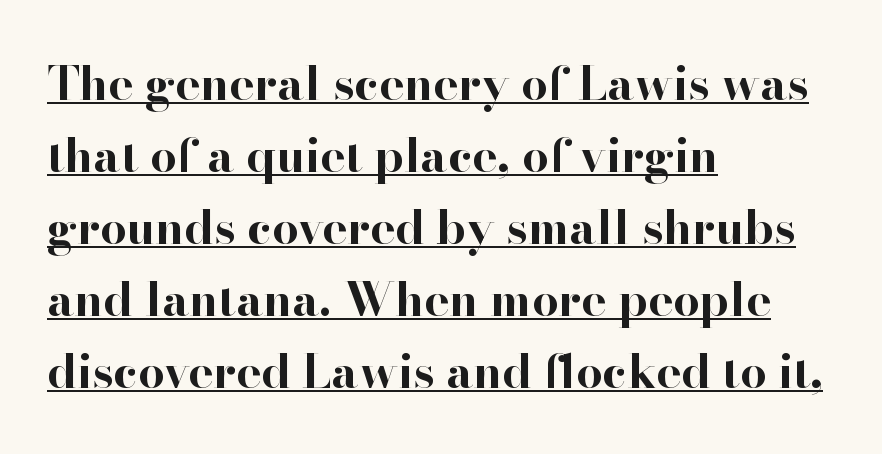
Q: Is the text bold? A: Yes.
Q: Is the text italic (slanted)? A: No, it is upright.
Q: Is the typeface a serif or a sans-serif typeface? A: Serif.
Q: Is the text underlined? A: Yes.
Q: How is the paragraph aligned? A: Left-aligned.
Q: Is the spacing between letters normal or unusually wide? A: Normal.
Q: Is the spacing between lines tight, normal or loose? A: Normal.
Q: Width (condensed, normal, or wide)? A: Normal.
Q: Stroke contrast? A: High.
Q: x-height? A: Small.
Q: Monospaced? A: No.
